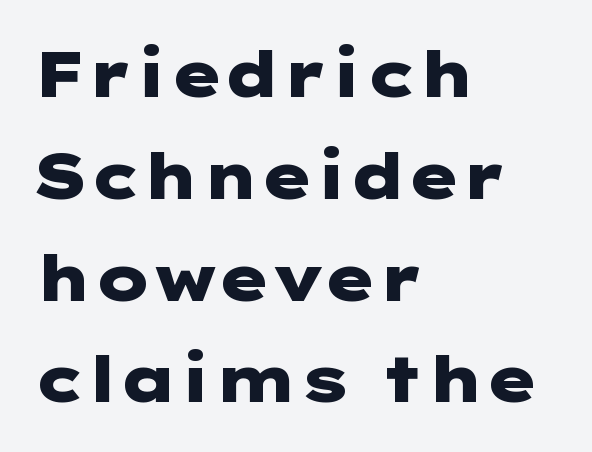
Q: Is the text bold? A: Yes.
Q: Is the text italic (slanted)? A: No, it is upright.
Q: Is the typeface a serif or a sans-serif typeface? A: Sans-serif.
Q: Is the text underlined? A: No.
Q: How is the paragraph aligned? A: Left-aligned.
Q: Is the spacing between letters normal or unusually wide? A: Normal.
Q: Is the spacing between lines tight, normal or loose? A: Normal.
Q: Width (condensed, normal, or wide)? A: Wide.
Q: Stroke contrast? A: Low.
Q: x-height? A: Medium.
